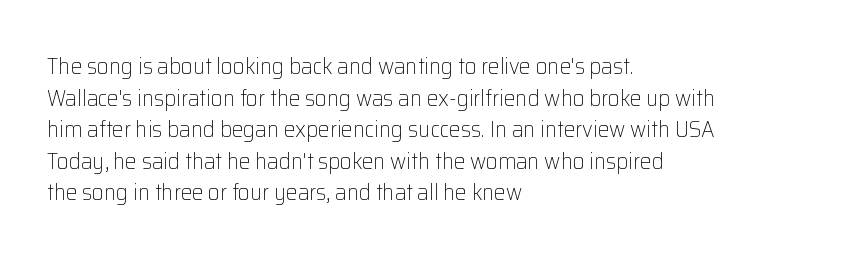
{"italic": "no", "bold": "no", "underline": "no", "align": "left", "line_spacing": "normal", "line_spacing_ratio": 1.37, "letter_spacing": "normal", "letter_spacing_em": 0.0, "glyph_px": 23}
